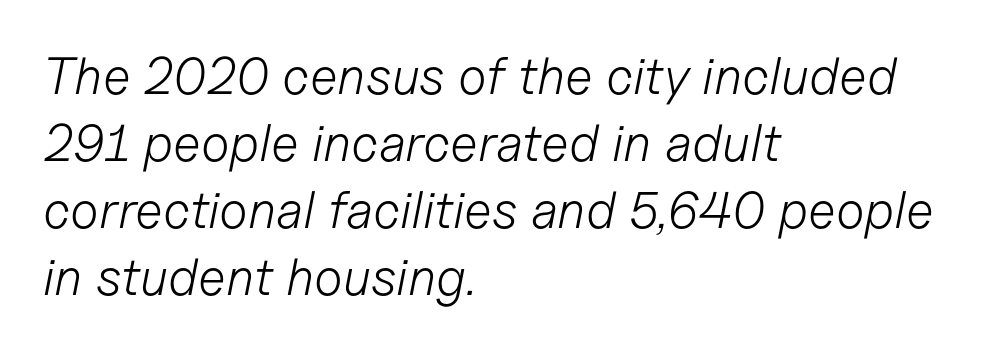
{"italic": "yes", "lean": "right", "slant_degrees": 11, "bold": "no", "weight": "light", "width": "normal", "stroke_contrast": "low", "x_height": "medium", "monospaced": "no", "underline": "no", "align": "left", "line_spacing": "normal", "line_spacing_ratio": 1.29, "letter_spacing": "normal", "letter_spacing_em": 0.0, "glyph_px": 52}
